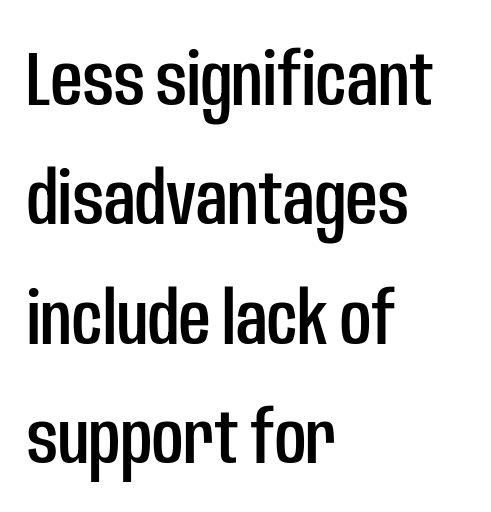
Q: Is the text italic (slanted)? A: No, it is upright.
Q: Is the typeface a serif or a sans-serif typeface? A: Sans-serif.
Q: Is the text underlined? A: No.
Q: How is the paragraph aligned? A: Left-aligned.
Q: Is the spacing between letters normal or unusually wide? A: Normal.
Q: Is the spacing between lines tight, normal or loose? A: Normal.
Q: Width (condensed, normal, or wide)? A: Condensed.
Q: Stroke contrast? A: Low.
Q: x-height? A: Large.
Q: Monospaced? A: No.
